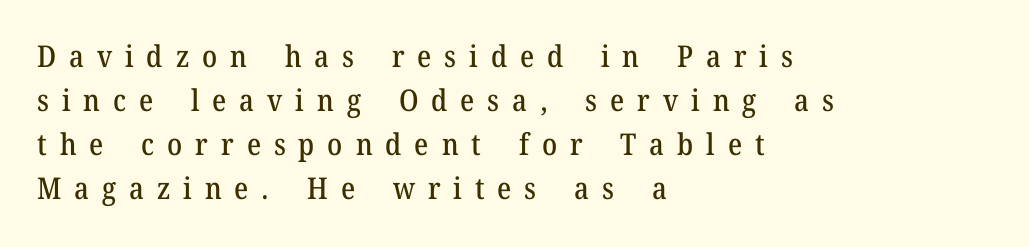
The image shows 30 px serif type, upright; set left-aligned, normal line spacing (1.47x), unusually wide letter spacing (+0.43 em), not underlined; medium stroke contrast and a medium x-height.
